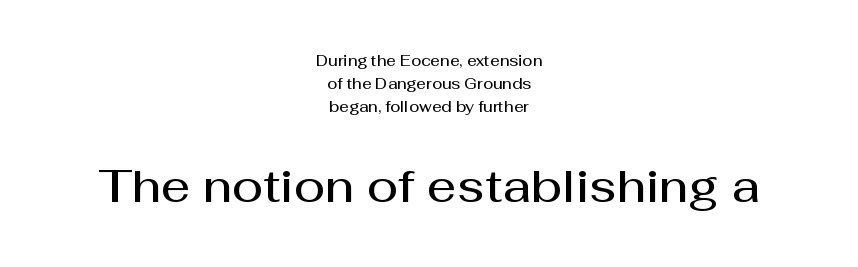
Character widths vary here, with narrow letters taking less room than wide ones. If you measured baseline to baseline, you'd find a middling distance. The composition opens small and finishes big. A roman cut, with each character standing at attention. The horizontal fit of the characters is conventional and even.
